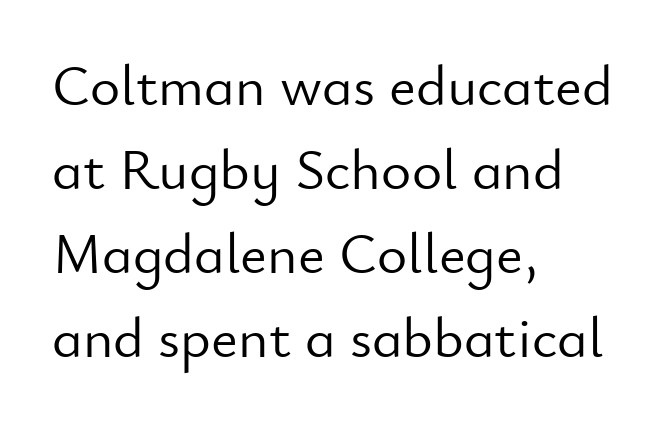
The image shows 58 px light sans-serif type, upright; set left-aligned, normal line spacing (1.45x), normal letter spacing, not underlined; low stroke contrast and a small x-height.
